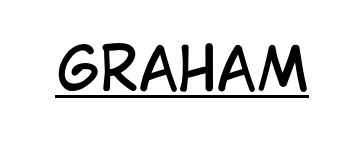
Q: Is the text bold? A: No.
Q: Is the text italic (slanted)? A: No, it is upright.
Q: Is the typeface a serif or a sans-serif typeface? A: Sans-serif.
Q: Is the text underlined? A: Yes.
Q: Is the spacing between letters normal or unusually wide? A: Normal.
Q: Width (condensed, normal, or wide)? A: Condensed.
Q: Stroke contrast? A: Low.
Q: x-height? A: Large.
Q: Monospaced? A: No.
